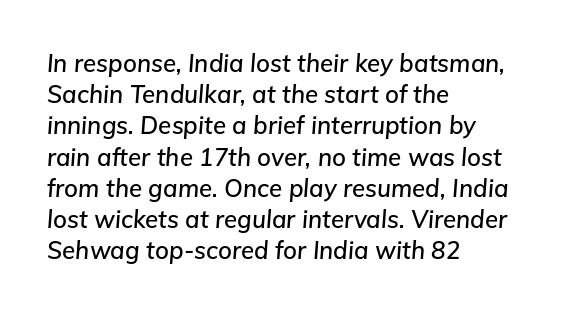
Q: Is the text italic (slanted)? A: Yes, it leans right by about 5 degrees.
Q: Is the text underlined? A: No.
Q: How is the paragraph aligned? A: Left-aligned.
Q: Is the spacing between letters normal or unusually wide? A: Normal.
Q: Is the spacing between lines tight, normal or loose? A: Normal.
